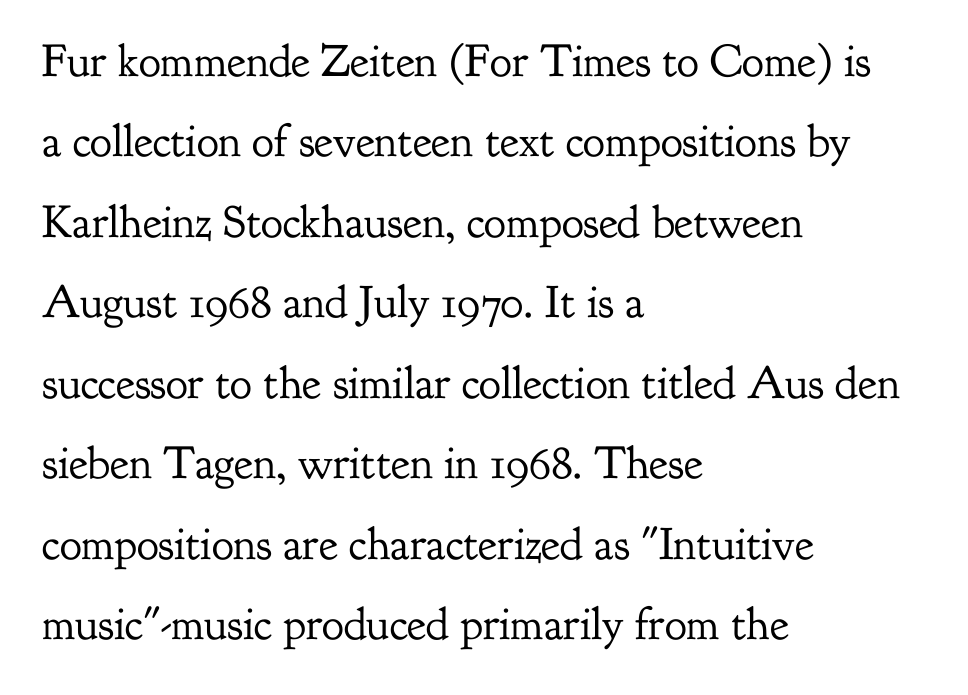
The image shows 46 px regular-weight serif type, upright; set left-aligned, line spacing 1.75x, normal letter spacing, not underlined; low stroke contrast and a small x-height.
